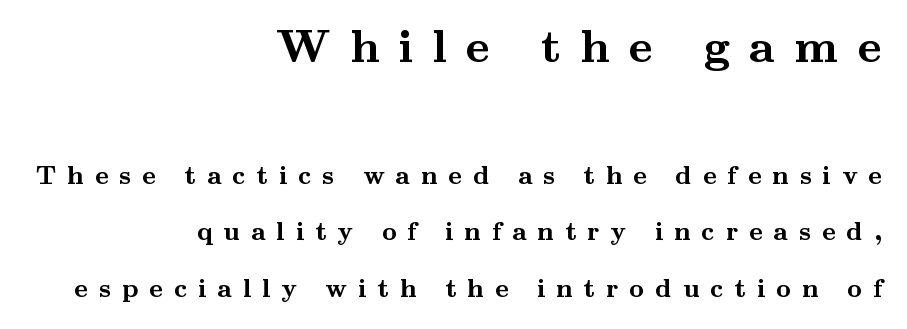
The image shows 46 px semibold, wide serif type, upright; set right-aligned, loose line spacing (2.19x), unusually wide letter spacing (+0.42 em), not underlined; the first (top) block is 1.77x larger; medium stroke contrast and a small x-height.
